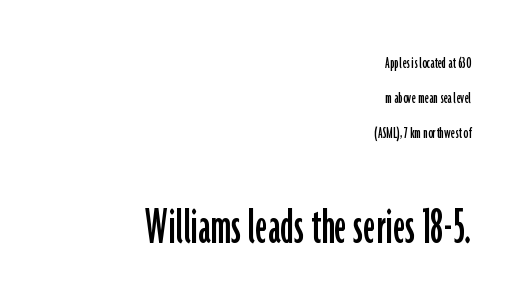
One-word summary of the alignment: right. These lines are composed in type without serifs. The area under the type is left untouched. The letters stand straight up with perfectly vertical stems. One glance says open: line gaps are wider than usual. A typesetter would call this proportional, since set widths differ per character.
